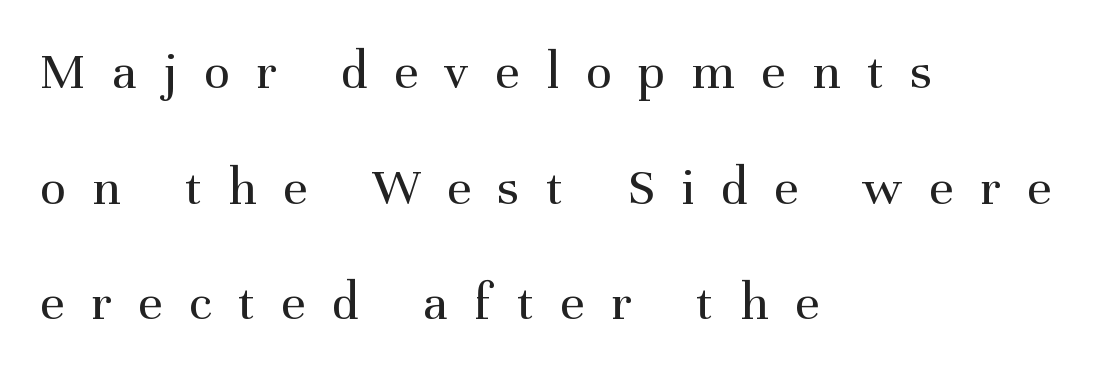
The image shows 54 px regular-weight serif type, upright; set left-aligned, loose line spacing (2.14x), unusually wide letter spacing (+0.49 em), not underlined; medium stroke contrast and a medium x-height.
